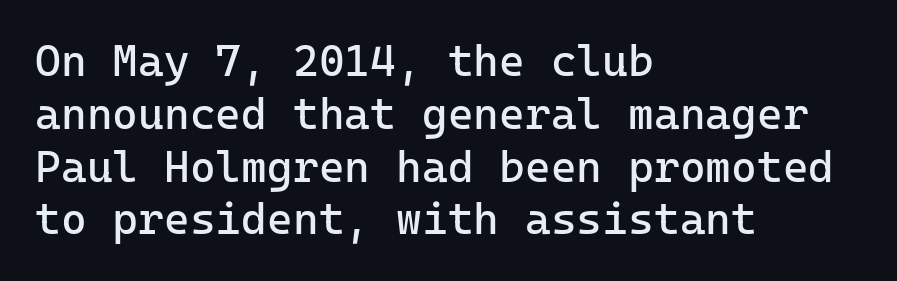
Q: Is the text bold? A: No.
Q: Is the text italic (slanted)? A: No, it is upright.
Q: Is the typeface a serif or a sans-serif typeface? A: Sans-serif.
Q: Is the text underlined? A: No.
Q: How is the paragraph aligned? A: Left-aligned.
Q: Is the spacing between letters normal or unusually wide? A: Normal.
Q: Width (condensed, normal, or wide)? A: Normal.
Q: Stroke contrast? A: Low.
Q: x-height? A: Medium.
Q: Monospaced? A: Yes.
